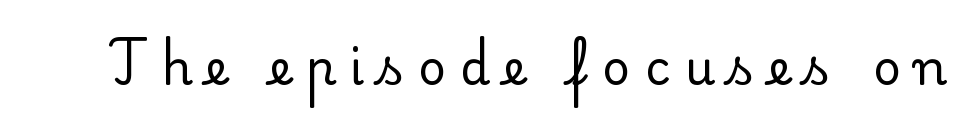
{"serif": "yes", "italic": "no", "bold": "no", "weight": "regular", "width": "normal", "stroke_contrast": "low", "x_height": "small", "monospaced": "no", "underline": "no", "letter_spacing": "wide", "letter_spacing_em": 0.29, "glyph_px": 48}
